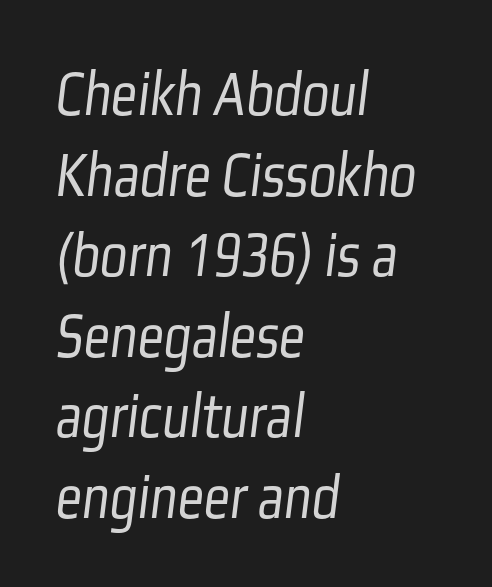
The image shows 65 px light, condensed sans-serif type; set left-aligned, line spacing 1.24x, normal letter spacing, not underlined; low stroke contrast and a medium x-height.
